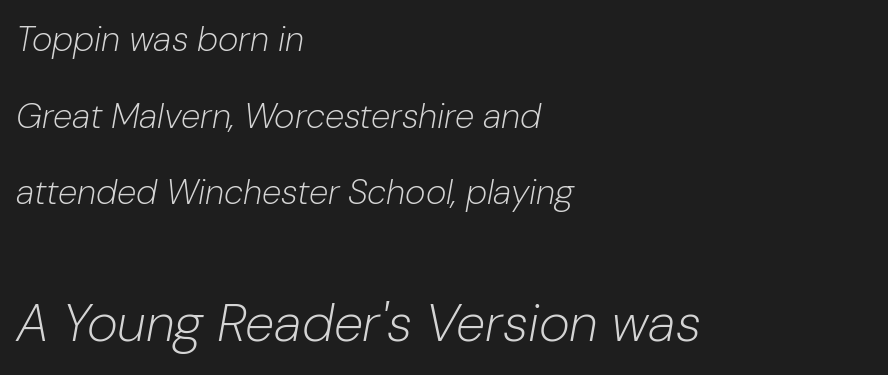
Q: Is the text bold? A: No.
Q: Is the text italic (slanted)? A: Yes, it leans right by about 10 degrees.
Q: Is the text underlined? A: No.
Q: How is the paragraph aligned? A: Left-aligned.
Q: Is the spacing between letters normal or unusually wide? A: Normal.
Q: Is the spacing between lines tight, normal or loose? A: Loose.
Q: Which block of text is set in a larger size, the first (top) or the second (bottom)? A: The second (bottom) one.
Q: Width (condensed, normal, or wide)? A: Normal.
Q: Stroke contrast? A: Low.
Q: x-height? A: Medium.
Q: Monospaced? A: No.
